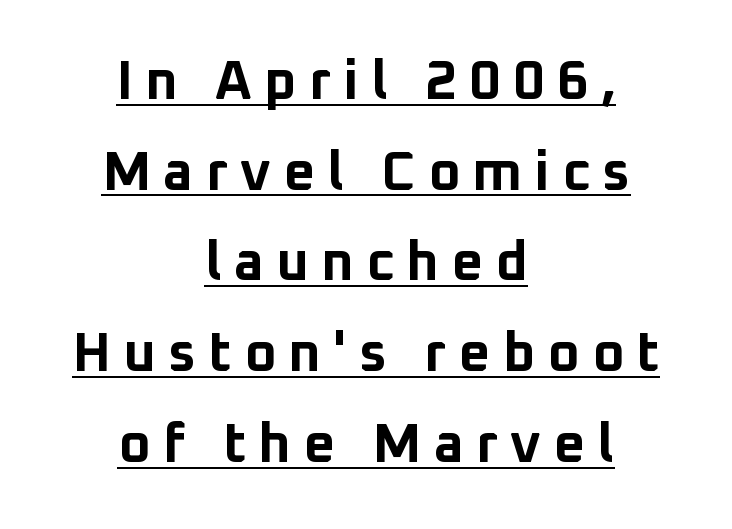
The image shows 55 px bold sans-serif type, upright; set centered, normal line spacing (1.65x), unusually wide letter spacing (+0.22 em), underlined; low stroke contrast and a medium x-height.
